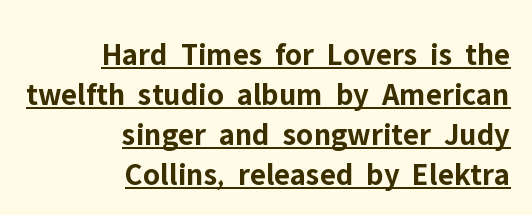
Notice how a bar underscores the lettering throughout. These lines are rendered in a variable-pitch font. Normally led — the rows are evenly, conventionally spaced. Is the letter spacing exaggerated? No — it looks like the ordinary default. Each line ends at the same right margin while the left side varies. This rendering employs a face without finishing strokes, i.e., a sans-serif.
